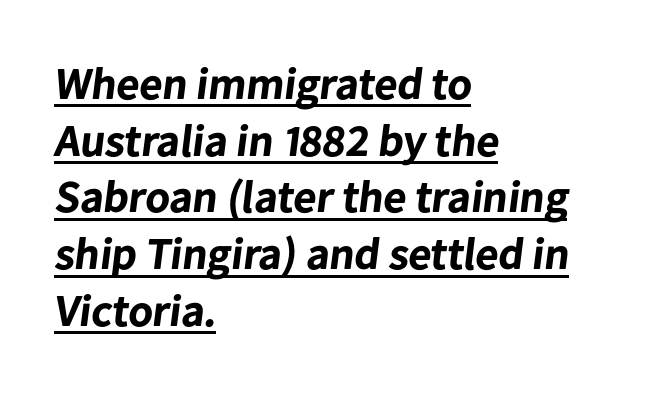
Q: Is the text bold? A: Yes.
Q: Is the typeface a serif or a sans-serif typeface? A: Sans-serif.
Q: Is the text underlined? A: Yes.
Q: How is the paragraph aligned? A: Left-aligned.
Q: Is the spacing between letters normal or unusually wide? A: Normal.
Q: Is the spacing between lines tight, normal or loose? A: Normal.
Q: Width (condensed, normal, or wide)? A: Normal.
Q: Stroke contrast? A: Low.
Q: x-height? A: Medium.
Q: Monospaced? A: No.
